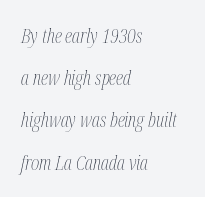
Designer's note — italics engaged. Look at the tracking — it's just the regular setting, nothing added. The rendering anchors every line to the left-hand side. Vertical spacing — loose. Quick note: underline off. Think standard paragraph weight, or any step lighter than that.
